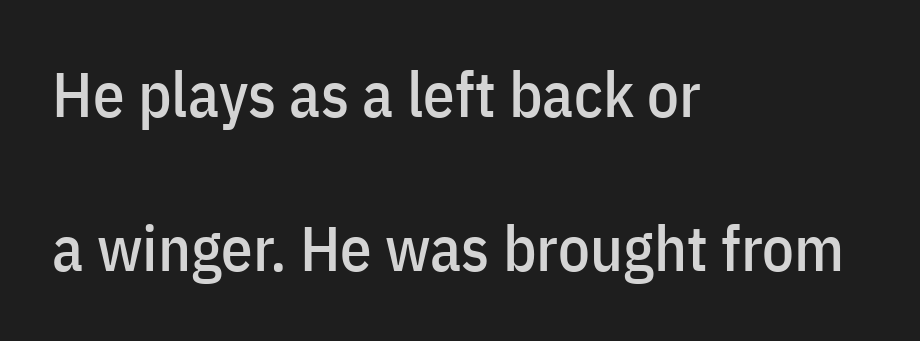
Q: Is the text italic (slanted)? A: No, it is upright.
Q: Is the typeface a serif or a sans-serif typeface? A: Sans-serif.
Q: Is the text underlined? A: No.
Q: How is the paragraph aligned? A: Left-aligned.
Q: Is the spacing between letters normal or unusually wide? A: Normal.
Q: Is the spacing between lines tight, normal or loose? A: Loose.
Q: Width (condensed, normal, or wide)? A: Condensed.
Q: Stroke contrast? A: Low.
Q: x-height? A: Medium.
Q: Monospaced? A: No.
